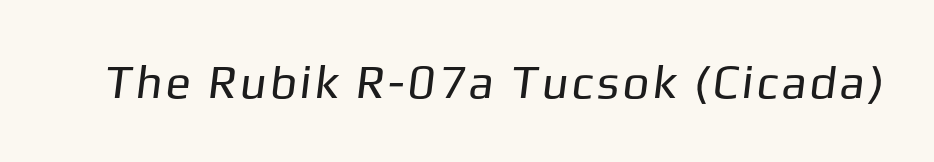
Q: Is the text bold? A: No.
Q: Is the typeface a serif or a sans-serif typeface? A: Sans-serif.
Q: Is the text underlined? A: No.
Q: Width (condensed, normal, or wide)? A: Normal.
Q: Stroke contrast? A: Low.
Q: x-height? A: Medium.
Q: Monospaced? A: No.
